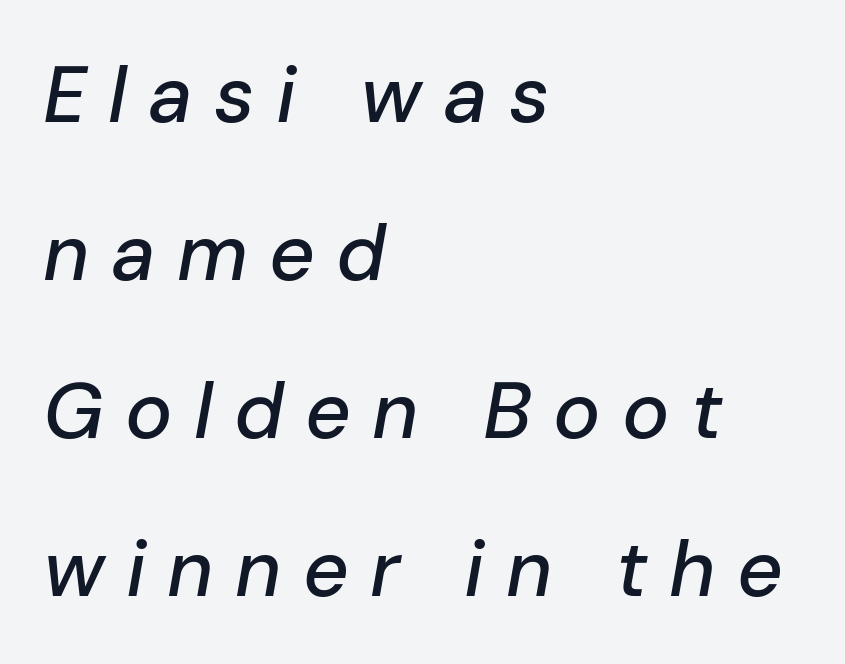
The image shows 79 px text type, italic (leaning right); set left-aligned, loose line spacing (2.0x), unusually wide letter spacing (+0.27 em), not underlined; low stroke contrast and a medium x-height.
